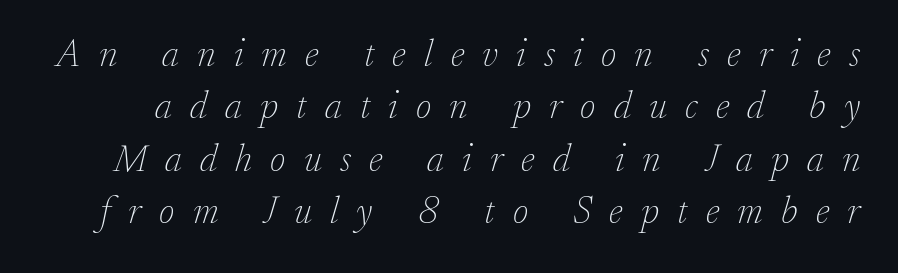
The image shows 38 px thin serif type, italic (leaning right); set normal line spacing (1.38x), unusually wide letter spacing (+0.48 em), not underlined; low stroke contrast and a small x-height.
